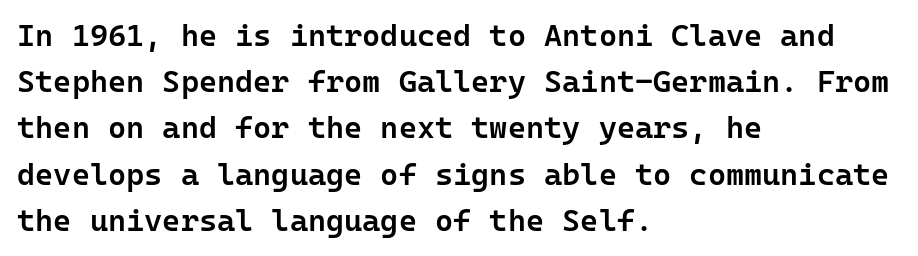
Q: Is the text bold? A: Semi-bold.
Q: Is the text italic (slanted)? A: No, it is upright.
Q: Is the typeface a serif or a sans-serif typeface? A: Sans-serif.
Q: Is the text underlined? A: No.
Q: How is the paragraph aligned? A: Left-aligned.
Q: Is the spacing between letters normal or unusually wide? A: Normal.
Q: Is the spacing between lines tight, normal or loose? A: Normal.
Q: Width (condensed, normal, or wide)? A: Normal.
Q: Stroke contrast? A: Low.
Q: x-height? A: Medium.
Q: Monospaced? A: Yes.
